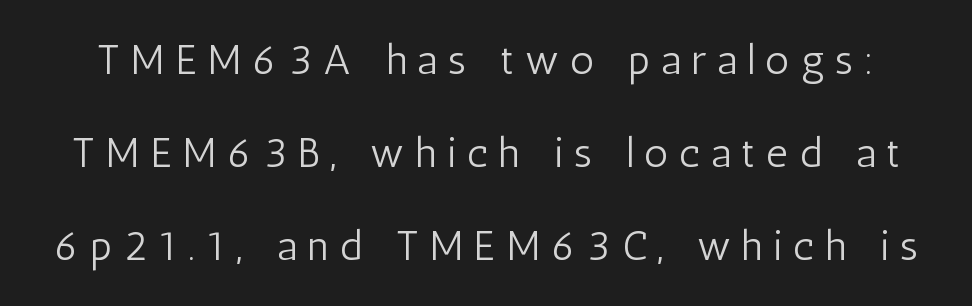
{"serif": "no", "italic": "no", "bold": "no", "weight": "light", "width": "condensed", "stroke_contrast": "low", "x_height": "medium", "monospaced": "no", "underline": "no", "line_spacing": "loose", "line_spacing_ratio": 2.22, "letter_spacing": "wide", "letter_spacing_em": 0.26, "glyph_px": 42}
